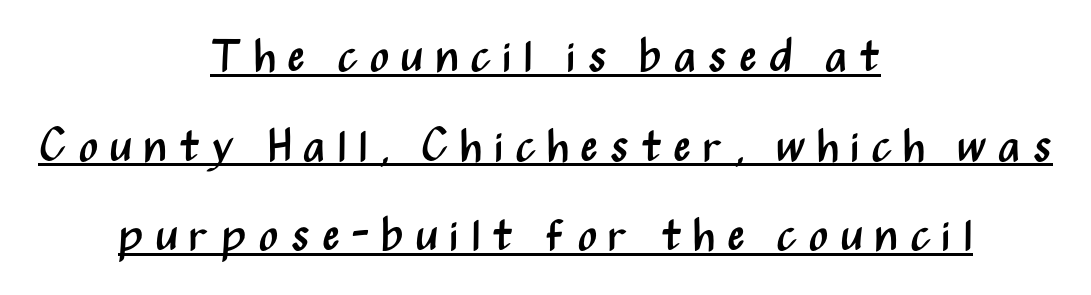
This is roman type, the default non-slanted kind. The passage shown is typeset with a sans-serif family. The tracking jumps out immediately: characters are airy and widely separated. This sample is center-justified, so both line endings float freely. The rendered words wear a rule along their underside. Leading: increased.
